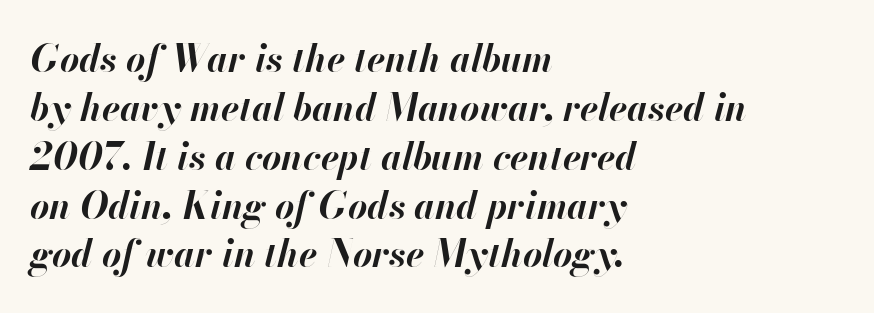
The image shows 37 px bold type, italic (leaning right); set left-aligned, normal line spacing (1.32x), normal letter spacing, not underlined; high stroke contrast and a small x-height.
